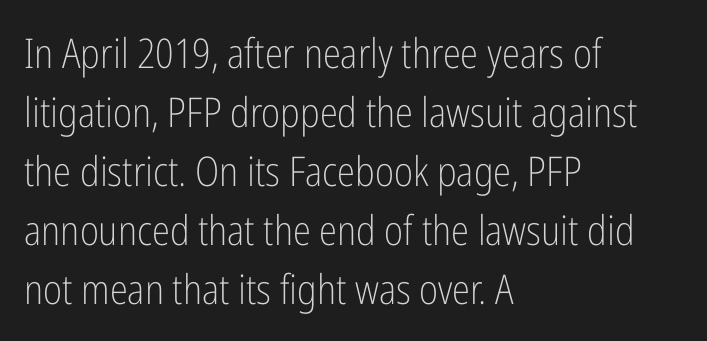
The image shows 41 px light, condensed sans-serif type, upright; set left-aligned, normal line spacing (1.44x), normal letter spacing, not underlined; low stroke contrast and a medium x-height.
